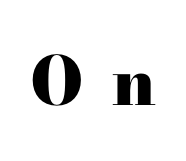
Q: Is the text bold? A: Yes.
Q: Is the text italic (slanted)? A: No, it is upright.
Q: Is the typeface a serif or a sans-serif typeface? A: Serif.
Q: Is the text underlined? A: No.
Q: Is the spacing between letters normal or unusually wide? A: Unusually wide.
Q: Width (condensed, normal, or wide)? A: Wide.
Q: Stroke contrast? A: High.
Q: x-height? A: Small.
Q: Monospaced? A: No.
